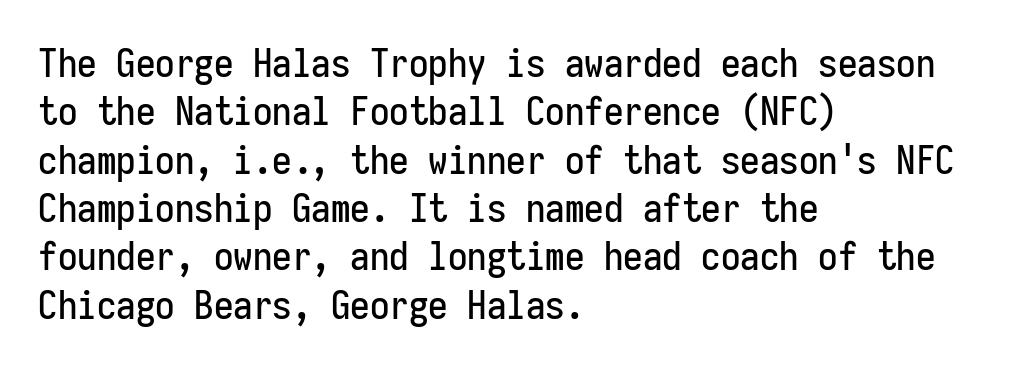
The lines are quadded left. The face used here is rendered with its standard letterfit. This sample has the even, mechanical cadence of fixed-width lettering. The area under the type is left untouched. Italic: no, the glyphs are upright roman. Classification — sans serif.
